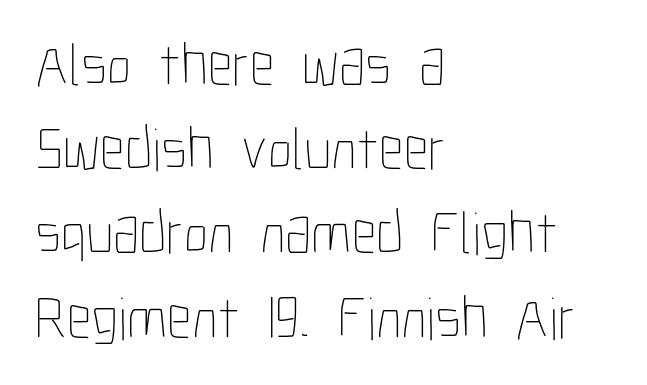
Does the copy run flush right? No — it runs flush left. Quick note: not italic, upright. Letter spacing: default. Each row of text sits above clean, open space. No heavy texture on the line: the type isn't bold.
